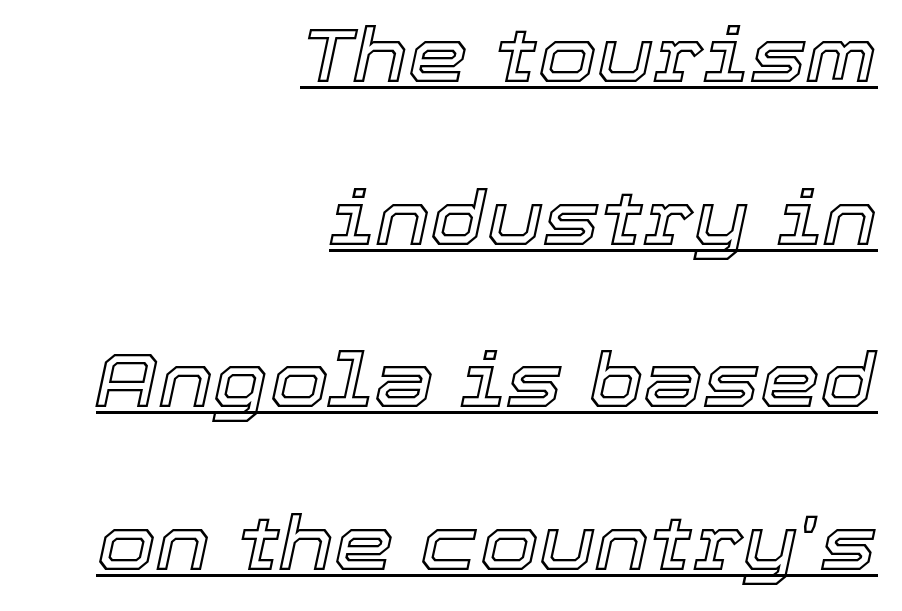
Q: Is the text italic (slanted)? A: Yes, it leans right by about 12 degrees.
Q: Is the text underlined? A: Yes.
Q: How is the paragraph aligned? A: Right-aligned.
Q: Is the spacing between letters normal or unusually wide? A: Normal.
Q: Is the spacing between lines tight, normal or loose? A: Loose.
Q: Width (condensed, normal, or wide)? A: Normal.
Q: x-height? A: Medium.
Q: Monospaced? A: No.
